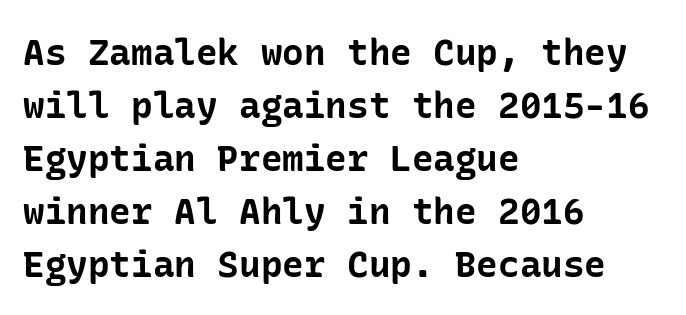
Examine the stroke ends and you'll find no serifs. Layout note: lines flush left. Students, observe: this is what conventionally led text looks like. The horizontal fit of the characters is conventional and even. The glyphs are unaccompanied by any horizontal stroke below them. Typographic density is high because the face is bold.
